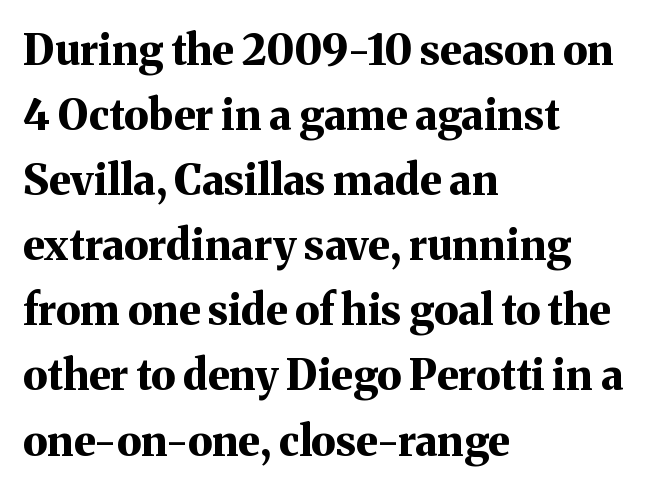
{"serif": "yes", "italic": "no", "bold": "yes", "weight": "bold", "width": "normal", "stroke_contrast": "medium", "x_height": "medium", "monospaced": "no", "underline": "no", "align": "left", "line_spacing": "normal", "line_spacing_ratio": 1.55, "letter_spacing": "normal", "letter_spacing_em": 0.0, "glyph_px": 42}
